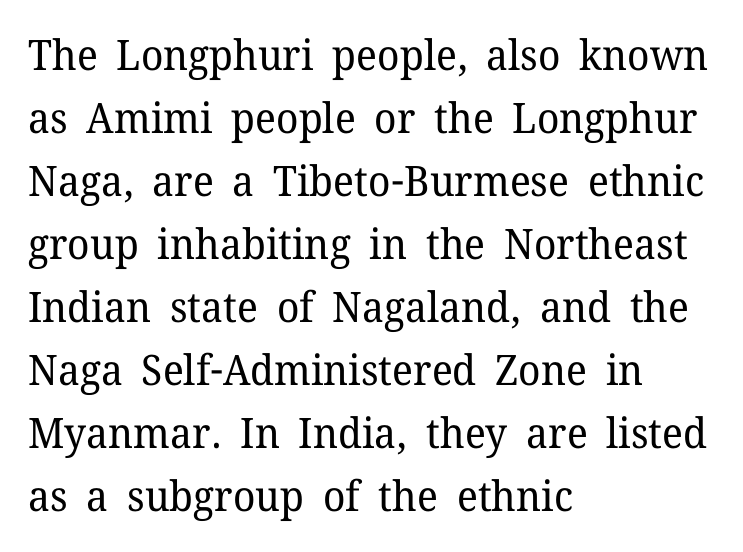
Here the designer chose a conventional face with non-uniform glyph widths. Bare-footed words on every line. Posture: vertical. These lines keep a tight, regular rhythm from letter to letter.
